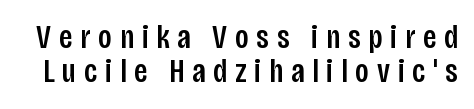
The image shows 34 px condensed sans-serif type, upright; set tight line spacing (1.01x), unusually wide letter spacing (+0.23 em), not underlined; low stroke contrast and a large x-height.
